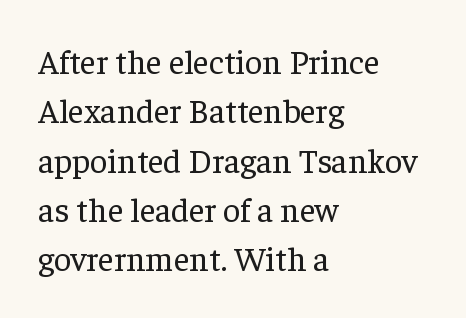
The image shows 34 px regular-weight serif type, upright; set left-aligned, normal line spacing (1.45x), normal letter spacing, not underlined; low stroke contrast and a medium x-height.
